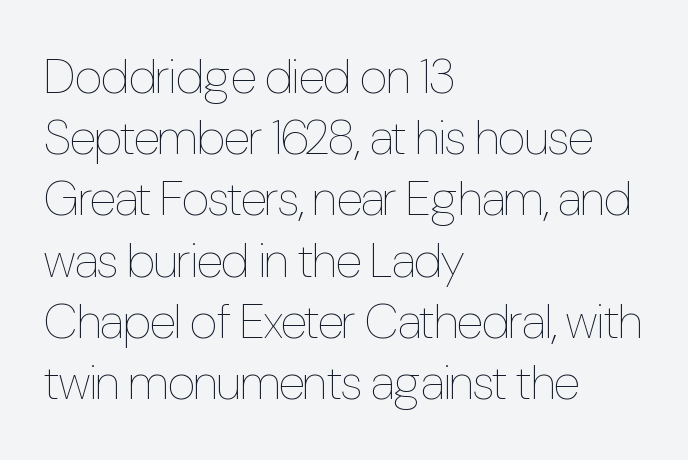
Each letter keeps its own natural width here, so spacing adapts to shape. The rendering uses a moderate line-height, typical for paragraphs. Reading down the block, your eye returns to a fixed left position each line. Inter-character spacing is left at the font's built-in metrics. Notice how the stems are strictly vertical — no italics here. Heft: none added — not bold.
